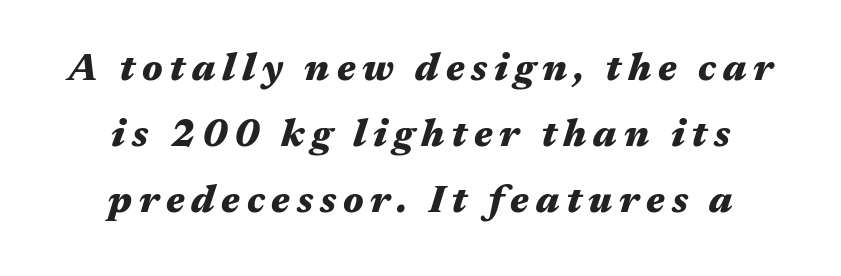
Varying glyph widths throughout — classic text-font behaviour. The lines are quadded center. Glance below the letters and you will spot only blank space. Weight: bold. Slanted lettering throughout.
